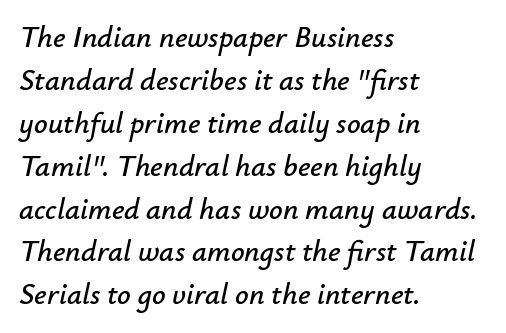
Q: Is the text italic (slanted)? A: Yes, it leans right by about 12 degrees.
Q: Is the text underlined? A: No.
Q: How is the paragraph aligned? A: Left-aligned.
Q: Is the spacing between letters normal or unusually wide? A: Normal.
Q: Is the spacing between lines tight, normal or loose? A: Normal.
Q: Width (condensed, normal, or wide)? A: Normal.
Q: Stroke contrast? A: Low.
Q: x-height? A: Small.
Q: Monospaced? A: No.
